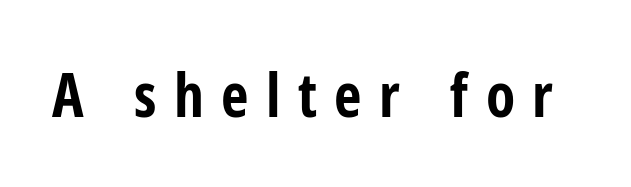
Between one letter and the next there's a generous, obvious gap. The face used here is proportionally spaced, like ordinary book or web type. Nothing sits at the stroke ends, so this counts as sans-serif. No italicization has been applied; the sample stays upright. Type without underlining.
